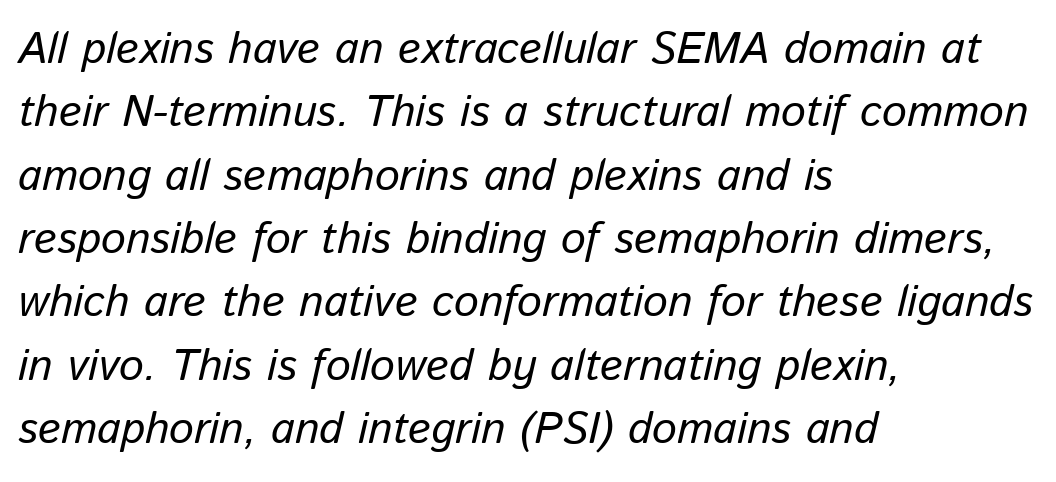
The image shows 44 px regular-weight type, italic (leaning right); set left-aligned, normal line spacing (1.44x), normal letter spacing, not underlined; low stroke contrast and a medium x-height.
